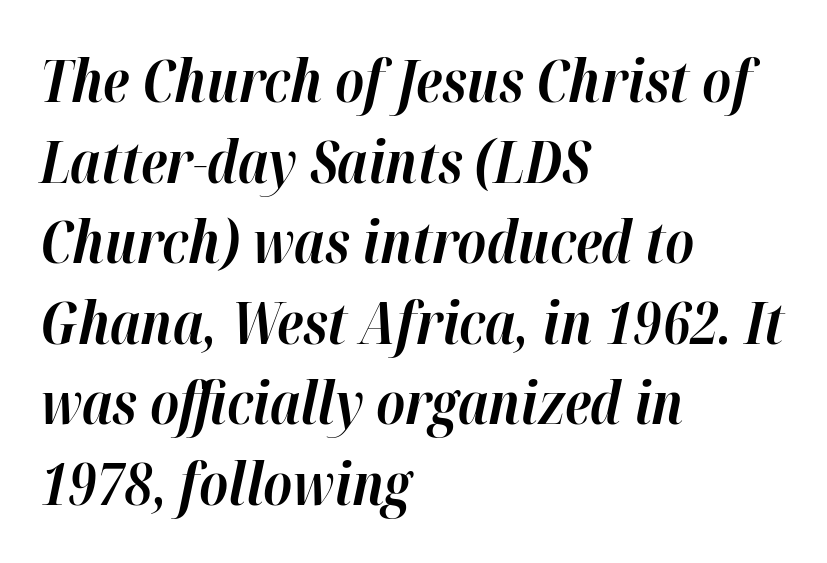
{"italic": "yes", "lean": "right", "slant_degrees": 12, "bold": "yes", "weight": "bold", "width": "normal", "stroke_contrast": "high", "x_height": "medium", "monospaced": "no", "underline": "no", "align": "left", "line_spacing": "normal", "line_spacing_ratio": 1.39, "letter_spacing": "normal", "letter_spacing_em": 0.0, "glyph_px": 58}
